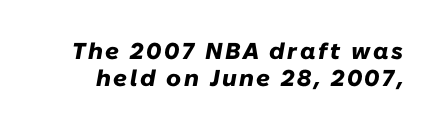
Q: Is the text bold? A: Yes.
Q: Is the text italic (slanted)? A: Yes, it leans right by about 10 degrees.
Q: Is the text underlined? A: No.
